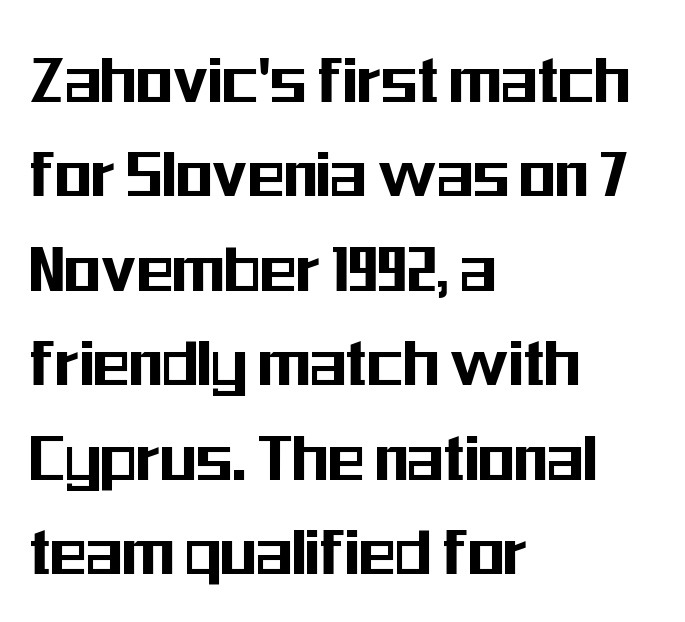
The image shows 75 px condensed sans-serif type, upright; set left-aligned, normal line spacing (1.26x), normal letter spacing, not underlined; medium stroke contrast and a medium x-height.
